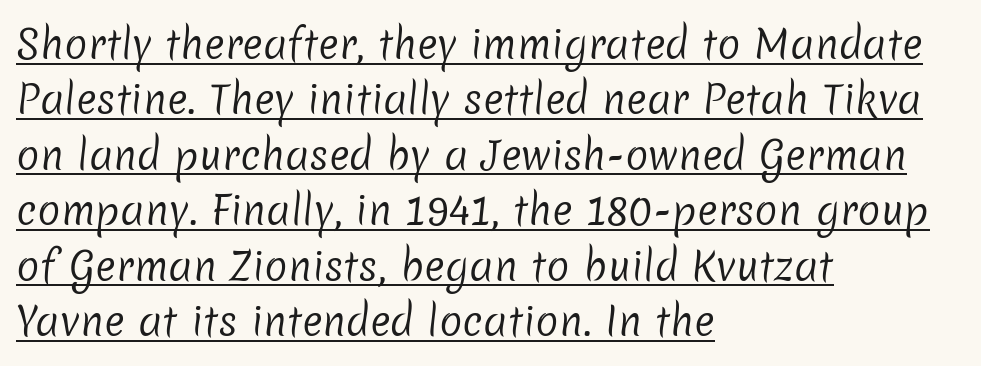
Q: Is the text bold? A: No.
Q: Is the typeface a serif or a sans-serif typeface? A: Sans-serif.
Q: Is the text underlined? A: Yes.
Q: How is the paragraph aligned? A: Left-aligned.
Q: Is the spacing between letters normal or unusually wide? A: Normal.
Q: Is the spacing between lines tight, normal or loose? A: Normal.
Q: Width (condensed, normal, or wide)? A: Normal.
Q: Stroke contrast? A: Low.
Q: x-height? A: Medium.
Q: Monospaced? A: No.
